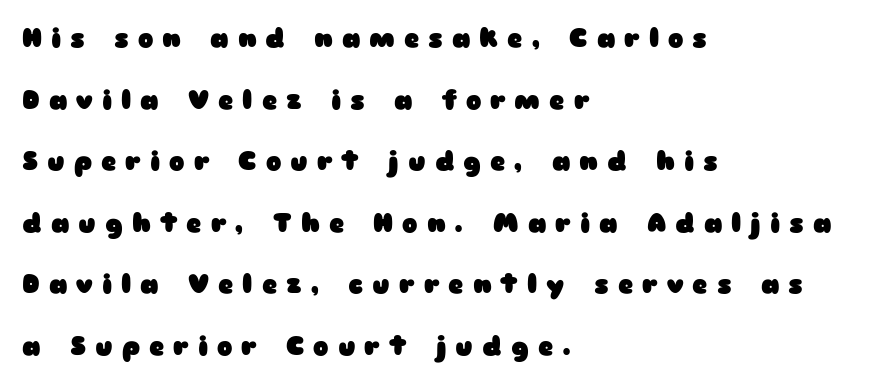
Has an underline been added? It has not. These lines stack with their left ends in a neat column. The letters are bold, with thick, heavy strokes. Is the letter spacing exaggerated? Yes — the characters are pushed far apart. Vertically, the passage feels expansive, rows floating well apart. The font's upright variant was chosen for this text.
